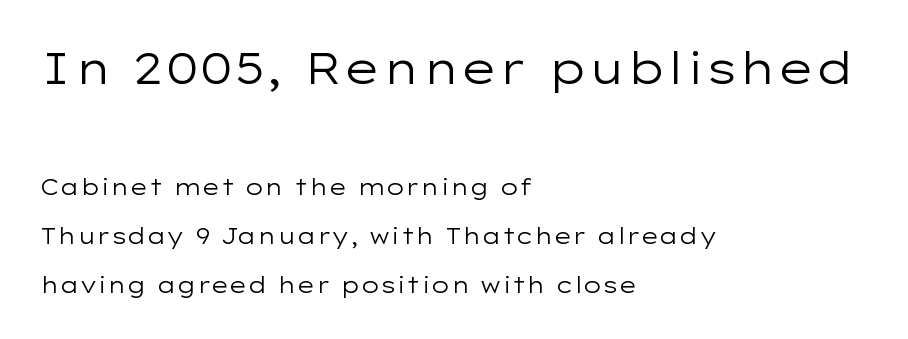
{"serif": "no", "italic": "no", "bold": "no", "weight": "regular", "width": "wide", "stroke_contrast": "low", "x_height": "medium", "monospaced": "no", "underline": "no", "align": "left", "line_spacing": "loose", "line_spacing_ratio": 2.22, "letter_spacing": "normal", "letter_spacing_em": 0.0, "larger_block": "first", "size_ratio": 2.0, "glyph_px": 44}
